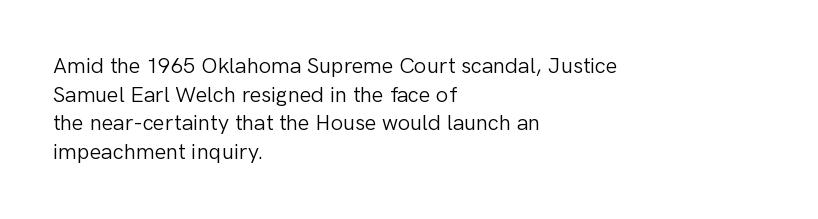
Check the space under the baseline: it is left empty. Characters follow at the spacing the type designer built in. These glyphs show unthickened strokes, regular width or finer. This is the regular roman posture of the typeface. A typesetter would call this leading conventional body-copy spacing. The compositor pushed each line to the left boundary.
